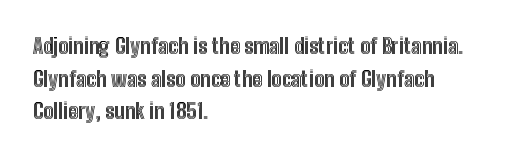
Q: Is the text italic (slanted)? A: No, it is upright.
Q: Is the text underlined? A: No.
Q: How is the paragraph aligned? A: Left-aligned.
Q: Is the spacing between letters normal or unusually wide? A: Normal.
Q: Is the spacing between lines tight, normal or loose? A: Normal.
